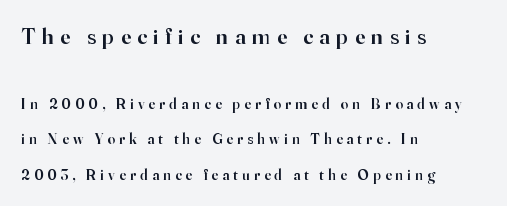
This block would shrink considerably if given ordinary leading; it's expanded now. The letters stand straight up with perfectly vertical stems. Look at the stroke-to-counter ratio: somewhat heavy, a semibold. Caption: expanded tracking, letters set apart. The specimen omits any rule beneath the text block's lines.
